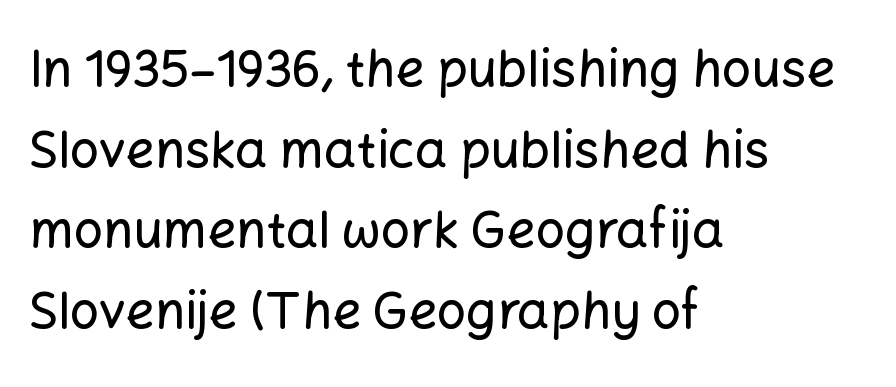
The image shows 51 px sans-serif type, upright; set left-aligned, normal line spacing (1.58x), normal letter spacing, not underlined; low stroke contrast and a medium x-height.
